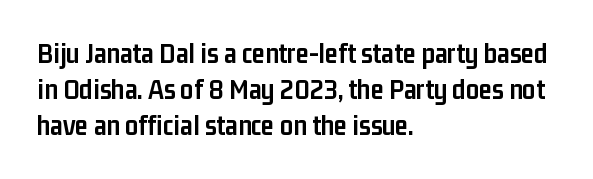
{"serif": "no", "italic": "no", "bold": "yes", "weight": "semibold", "width": "condensed", "stroke_contrast": "low", "x_height": "medium", "monospaced": "no", "underline": "no", "align": "left", "line_spacing": "normal", "line_spacing_ratio": 1.25, "letter_spacing": "normal", "letter_spacing_em": 0.0, "glyph_px": 29}
